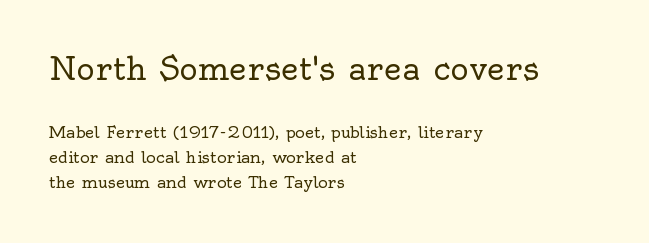
{"serif": "yes", "italic": "no", "bold": "no", "weight": "regular", "width": "normal", "x_height": "small", "monospaced": "no", "underline": "no", "align": "left", "line_spacing": "normal", "line_spacing_ratio": 1.56, "letter_spacing": "normal", "letter_spacing_em": 0.0, "larger_block": "first", "size_ratio": 1.94, "glyph_px": 31}
